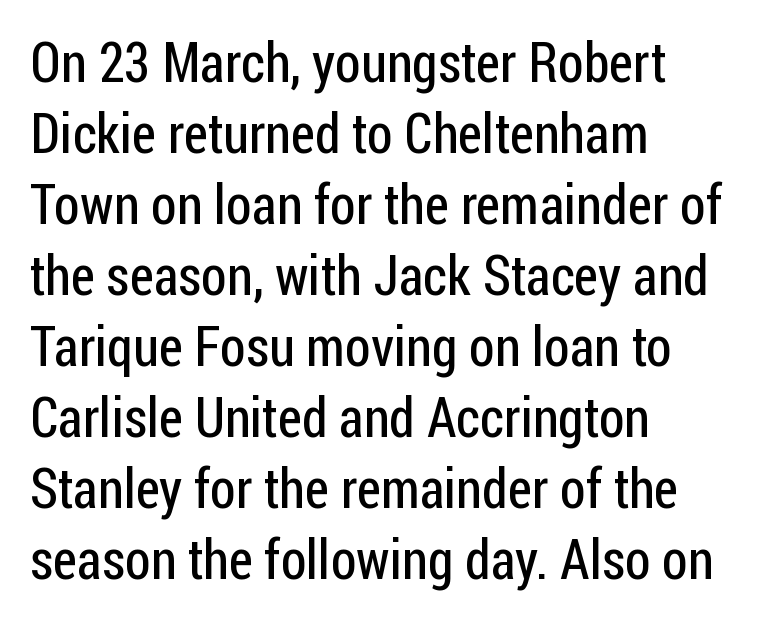
This sample uses a sans-serif face. Compared with a typical body face, this is equally light or lighter still. The letters stand upright; this is a roman face. The rendering uses natural spacing where letterforms have individual widths. Decoration check: the copy has no underline.
